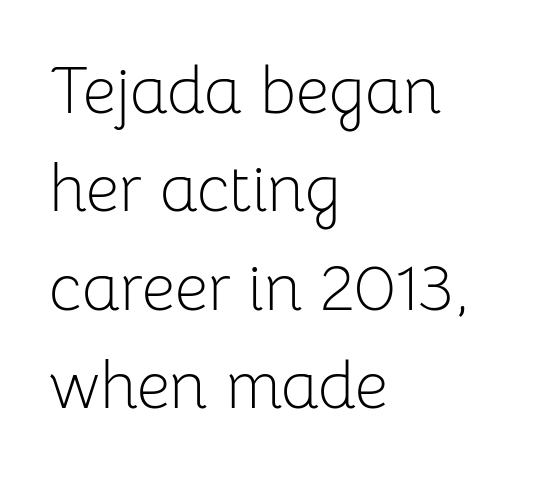
These lines stack with their left ends in a neat column. No feet cap the strokes, marking this as sans-serif type. A quiet, ordinary-to-light weight characterises the typeface. Leading matches the norm, producing a regular column. You could not count columns in this text — the font is proportionally spaced.
